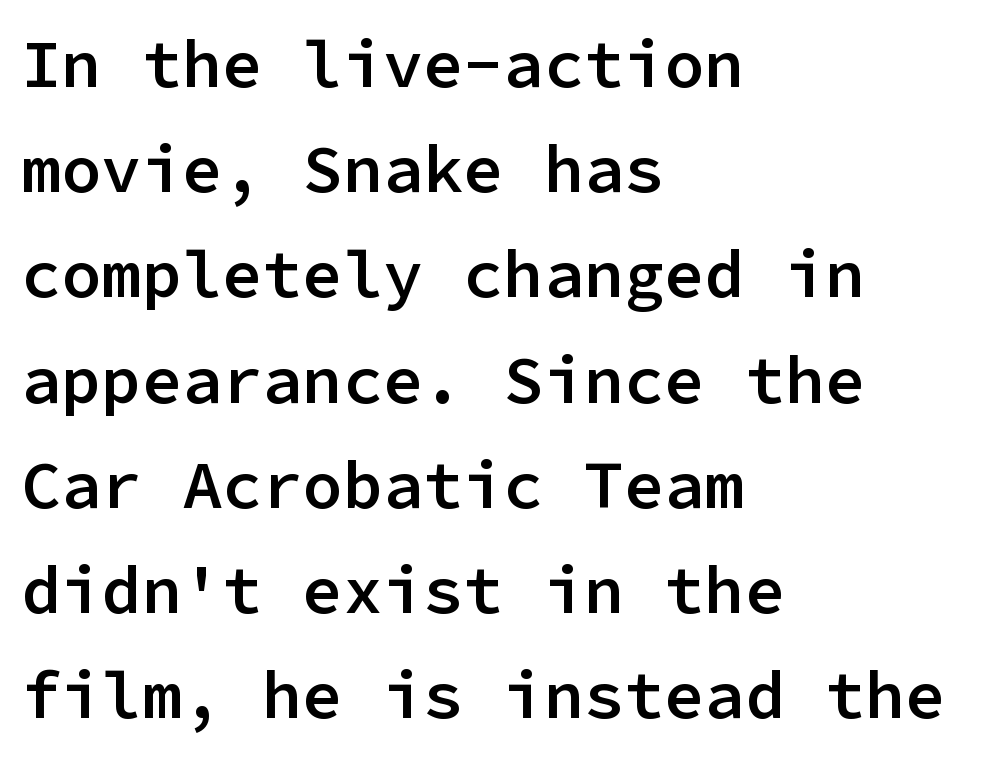
The image shows 67 px semibold sans-serif type, upright, monospaced; set left-aligned, normal line spacing (1.57x), normal letter spacing, not underlined; low stroke contrast and a medium x-height.
